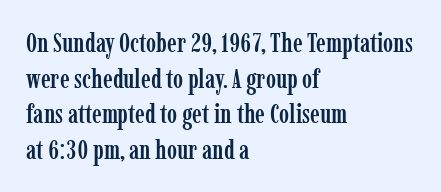
The image shows 27 px text type, upright; set left-aligned, normal line spacing (1.32x), normal letter spacing, not underlined.
